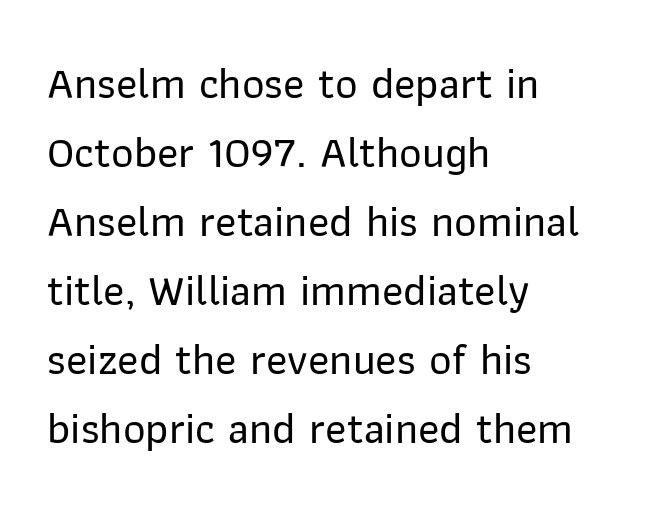
The image shows 44 px sans-serif type, upright; set left-aligned, normal line spacing (1.57x), normal letter spacing, not underlined; low stroke contrast and a medium x-height.
